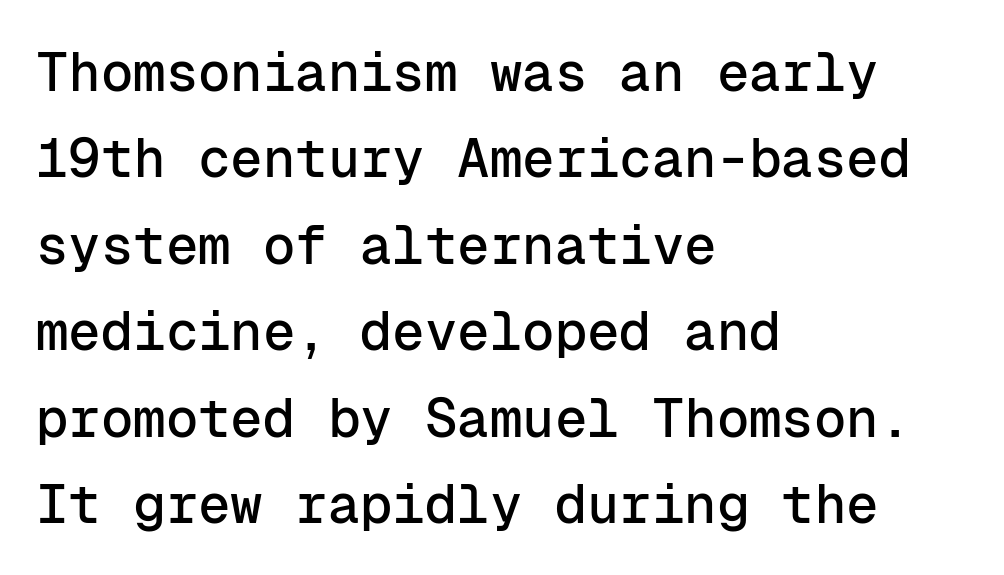
Q: Is the text italic (slanted)? A: No, it is upright.
Q: Is the typeface a serif or a sans-serif typeface? A: Sans-serif.
Q: Is the text underlined? A: No.
Q: How is the paragraph aligned? A: Left-aligned.
Q: Is the spacing between letters normal or unusually wide? A: Normal.
Q: Is the spacing between lines tight, normal or loose? A: Normal.
Q: Width (condensed, normal, or wide)? A: Normal.
Q: Stroke contrast? A: Low.
Q: x-height? A: Medium.
Q: Monospaced? A: Yes.
